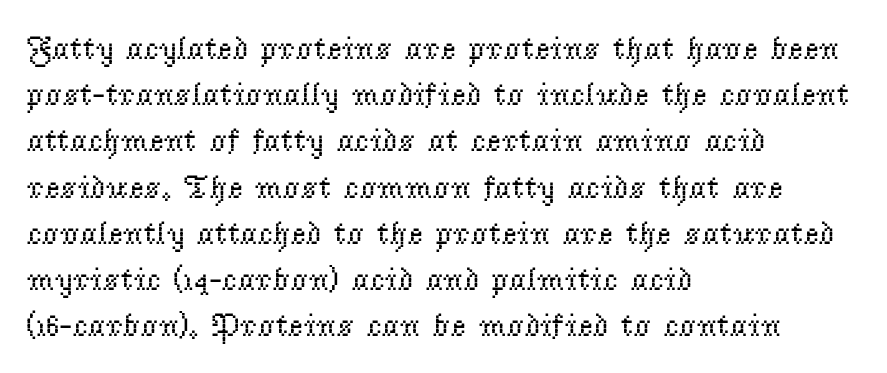
Q: Is the text bold? A: No.
Q: Is the text italic (slanted)? A: No, it is upright.
Q: Is the typeface a serif or a sans-serif typeface? A: Serif.
Q: Is the text underlined? A: No.
Q: How is the paragraph aligned? A: Left-aligned.
Q: Is the spacing between letters normal or unusually wide? A: Normal.
Q: Is the spacing between lines tight, normal or loose? A: Normal.
Q: Width (condensed, normal, or wide)? A: Normal.
Q: Stroke contrast? A: Low.
Q: x-height? A: Small.
Q: Monospaced? A: No.
